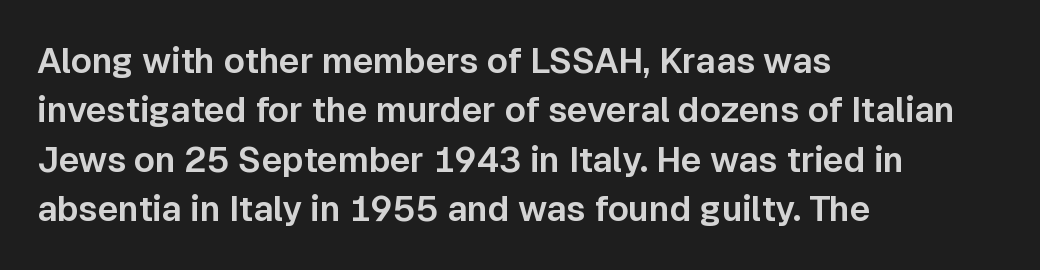
Q: Is the text italic (slanted)? A: No, it is upright.
Q: Is the typeface a serif or a sans-serif typeface? A: Sans-serif.
Q: Is the text underlined? A: No.
Q: How is the paragraph aligned? A: Left-aligned.
Q: Is the spacing between letters normal or unusually wide? A: Normal.
Q: Is the spacing between lines tight, normal or loose? A: Normal.
Q: Width (condensed, normal, or wide)? A: Normal.
Q: Stroke contrast? A: Low.
Q: x-height? A: Medium.
Q: Monospaced? A: No.
